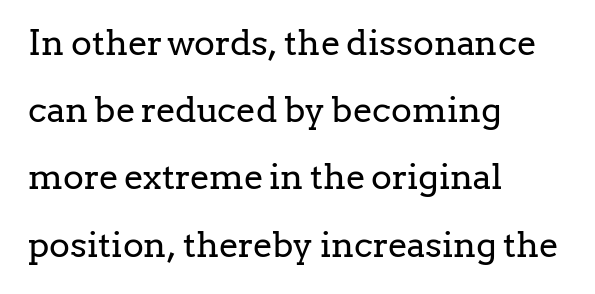
Stem width sits at or under what a default text font uses. The lettering stays uniformly vertical, giving the passage a roman look. Looks like regular typesetting: each glyph gets only the width it needs. Type style note: has serifs. The rag falls on the right side of this text block. One glance says open: line gaps are wider than usual.
